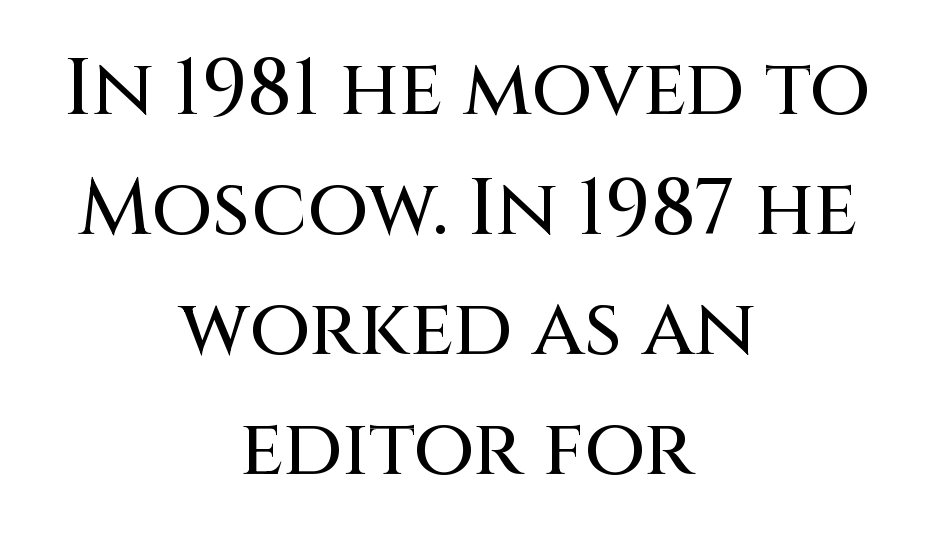
{"serif": "no", "italic": "no", "width": "normal", "stroke_contrast": "medium", "x_height": "large", "monospaced": "no", "underline": "no", "align": "center", "line_spacing": "normal", "line_spacing_ratio": 1.52, "letter_spacing": "normal", "letter_spacing_em": 0.0, "glyph_px": 79}
